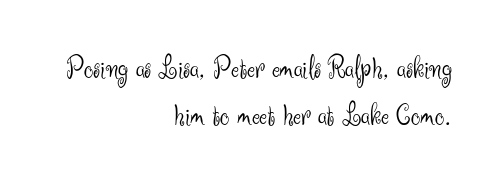
{"serif": "no", "italic": "no", "bold": "no", "weight": "light", "width": "normal", "stroke_contrast": "medium", "x_height": "small", "monospaced": "no", "underline": "no", "align": "right", "line_spacing": "normal", "line_spacing_ratio": 1.57, "letter_spacing": "normal", "letter_spacing_em": 0.0, "glyph_px": 30}
